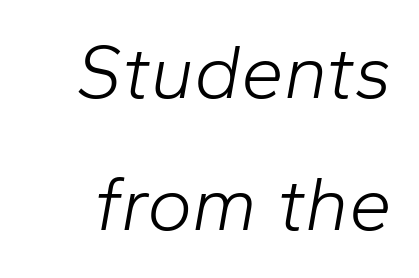
The image shows 77 px light type, italic (leaning right); set line spacing 1.72x, normal letter spacing, not underlined; low stroke contrast and a medium x-height.
